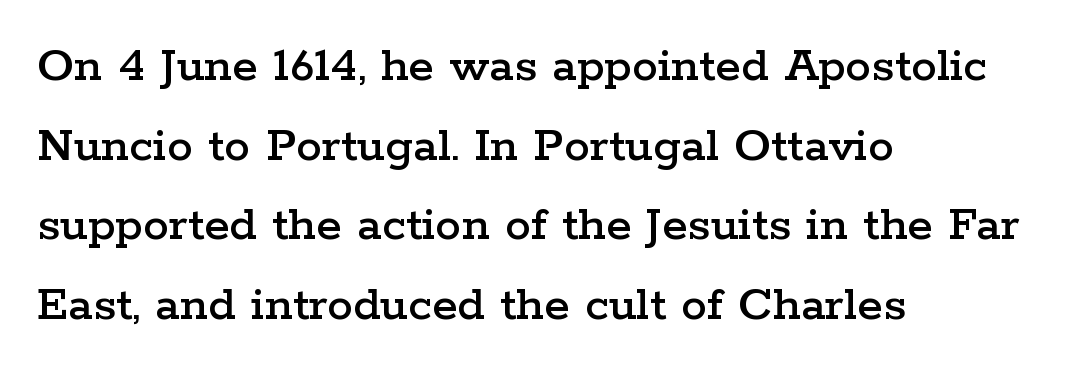
{"serif": "yes", "italic": "no", "width": "wide", "stroke_contrast": "low", "x_height": "medium", "monospaced": "no", "underline": "no", "align": "left", "line_spacing": "normal", "line_spacing_ratio": 1.53, "letter_spacing": "normal", "letter_spacing_em": 0.0, "glyph_px": 52}
